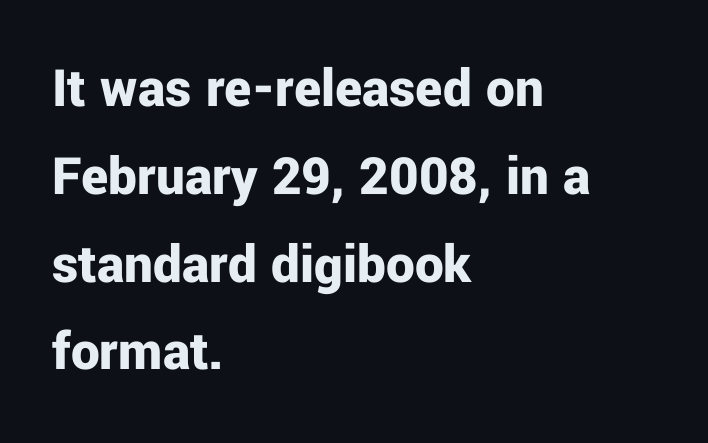
{"serif": "no", "italic": "no", "bold": "yes", "weight": "bold", "width": "normal", "stroke_contrast": "low", "x_height": "medium", "monospaced": "no", "underline": "no", "align": "left", "line_spacing": "normal", "line_spacing_ratio": 1.54, "letter_spacing": "normal", "letter_spacing_em": 0.0, "glyph_px": 57}
